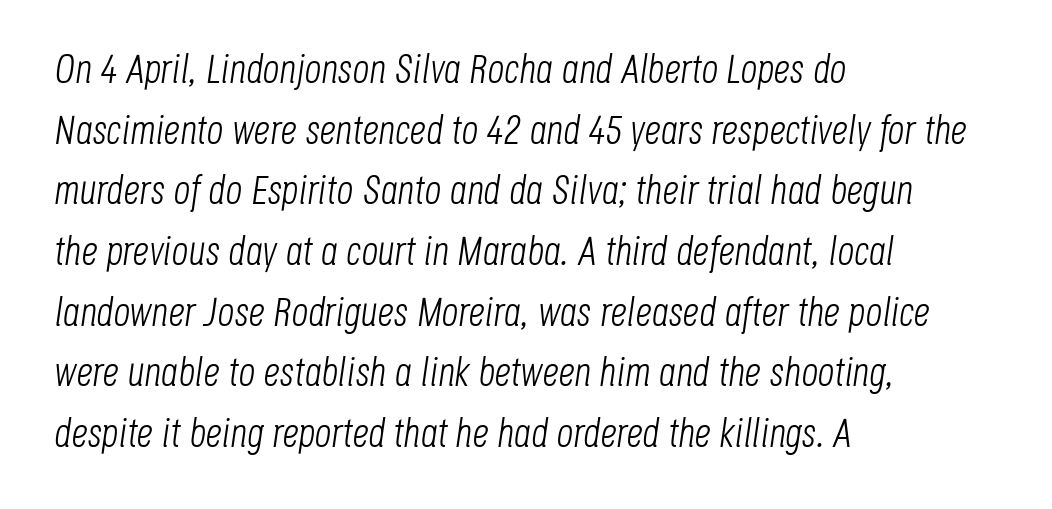
Q: Is the text bold? A: No.
Q: Is the text italic (slanted)? A: Yes, it leans right by about 8 degrees.
Q: Is the text underlined? A: No.
Q: How is the paragraph aligned? A: Left-aligned.
Q: Is the spacing between letters normal or unusually wide? A: Normal.
Q: Is the spacing between lines tight, normal or loose? A: Normal.
Q: Width (condensed, normal, or wide)? A: Condensed.
Q: Stroke contrast? A: Low.
Q: x-height? A: Large.
Q: Monospaced? A: No.
